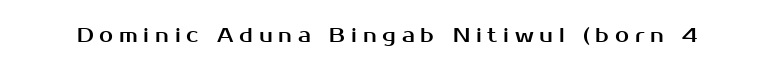
Q: Is the text italic (slanted)? A: No, it is upright.
Q: Is the text underlined? A: No.
Q: Is the spacing between letters normal or unusually wide? A: Unusually wide.
